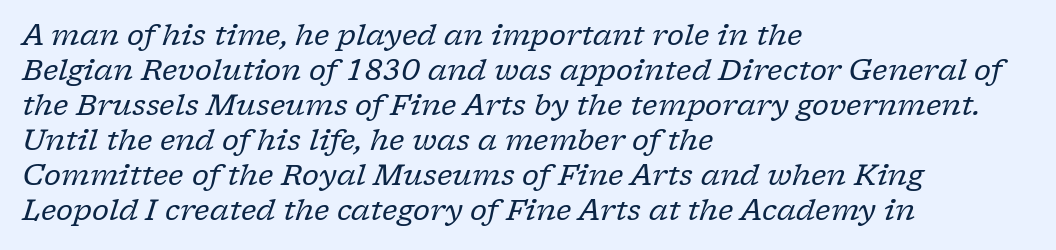
Q: Is the text bold? A: No.
Q: Is the text italic (slanted)? A: Yes, it leans right by about 17 degrees.
Q: Is the typeface a serif or a sans-serif typeface? A: Serif.
Q: Is the text underlined? A: No.
Q: How is the paragraph aligned? A: Left-aligned.
Q: Is the spacing between letters normal or unusually wide? A: Normal.
Q: Width (condensed, normal, or wide)? A: Normal.
Q: Stroke contrast? A: Low.
Q: x-height? A: Medium.
Q: Monospaced? A: No.
